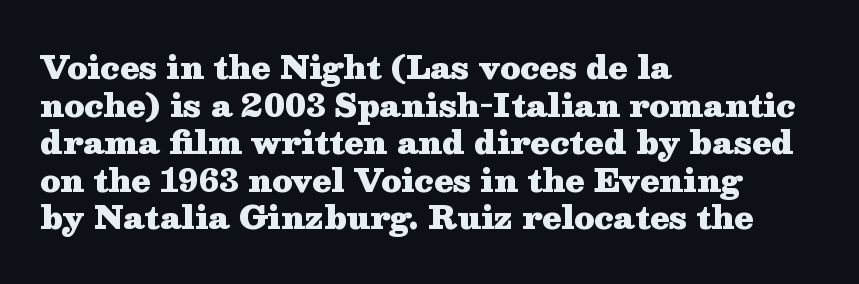
Q: Is the text bold? A: Yes.
Q: Is the text italic (slanted)? A: No, it is upright.
Q: Is the typeface a serif or a sans-serif typeface? A: Serif.
Q: Is the text underlined? A: No.
Q: How is the paragraph aligned? A: Left-aligned.
Q: Is the spacing between letters normal or unusually wide? A: Normal.
Q: Width (condensed, normal, or wide)? A: Wide.
Q: Stroke contrast? A: Medium.
Q: x-height? A: Medium.
Q: Monospaced? A: No.
